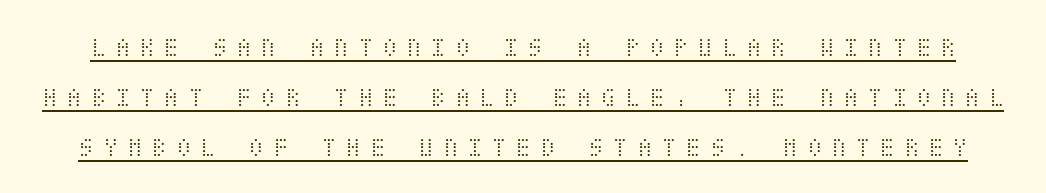
Q: Is the text bold? A: No.
Q: Is the text italic (slanted)? A: No, it is upright.
Q: Is the text underlined? A: Yes.
Q: Is the spacing between letters normal or unusually wide? A: Unusually wide.
Q: Width (condensed, normal, or wide)? A: Condensed.
Q: Stroke contrast? A: Medium.
Q: x-height? A: Large.
